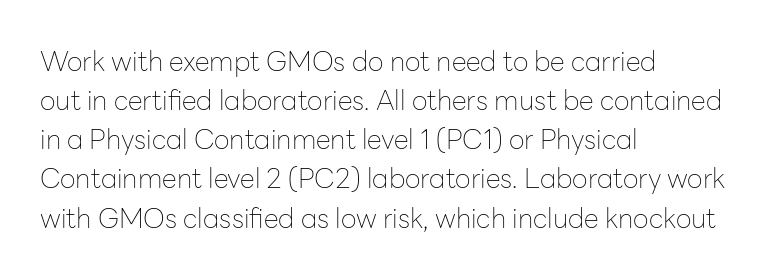
Q: Is the text bold? A: No.
Q: Is the text italic (slanted)? A: No, it is upright.
Q: Is the text underlined? A: No.
Q: How is the paragraph aligned? A: Left-aligned.
Q: Is the spacing between letters normal or unusually wide? A: Normal.
Q: Is the spacing between lines tight, normal or loose? A: Normal.
